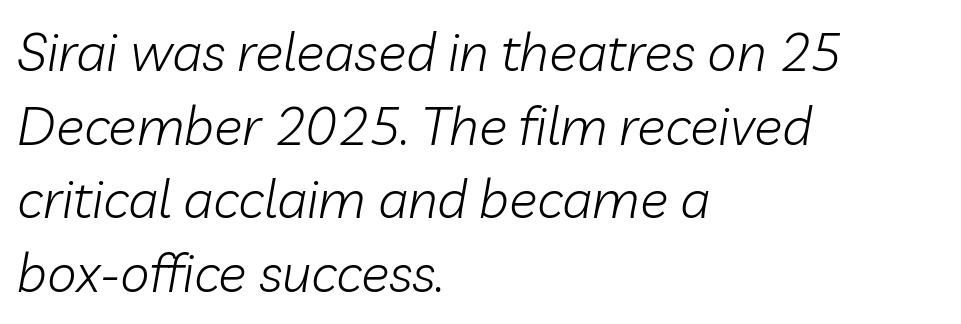
The image shows 53 px light type, italic (leaning right); set left-aligned, normal line spacing (1.39x), normal letter spacing, not underlined; low stroke contrast and a medium x-height.
